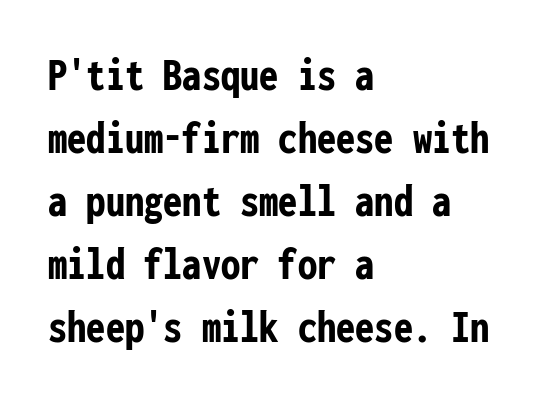
The image shows 48 px semibold, condensed sans-serif type, upright, monospaced; set left-aligned, normal line spacing (1.31x), normal letter spacing, not underlined; low stroke contrast and a medium x-height.
